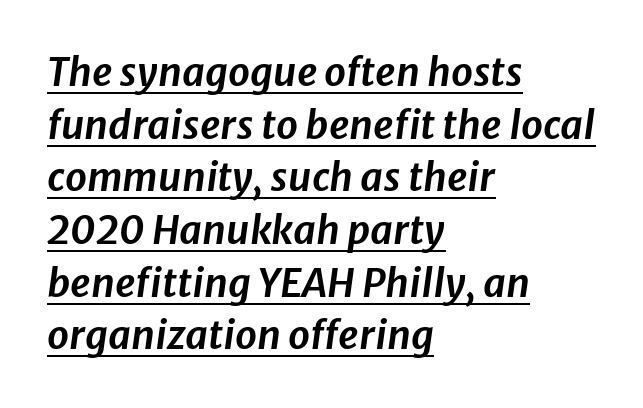
Character widths vary here, with narrow letters taking less room than wide ones. Quick note: underline on. Notice how descenders clear the ascenders below comfortably — that's standard leading. Would a proofreader flag this as italicized? Yes. Words appear dense and cohesive because spacing is normal. The lines are quadded left.
